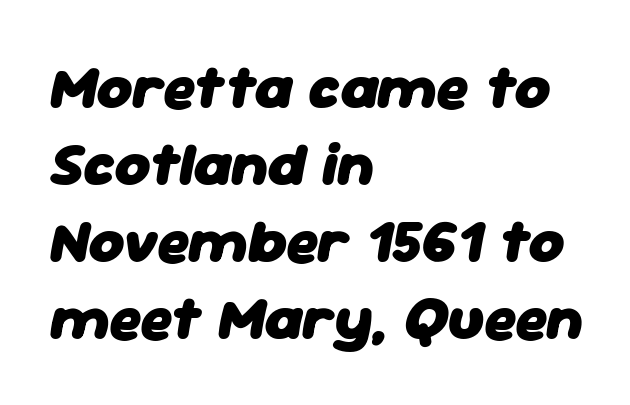
The image shows 61 px heavy type, italic (leaning right); set left-aligned, normal line spacing (1.26x), normal letter spacing, not underlined; low stroke contrast and a medium x-height.
